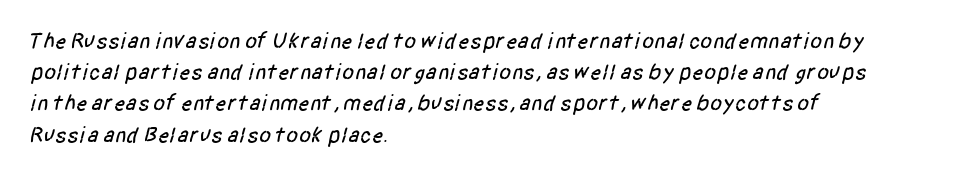
Q: Is the text underlined? A: No.
Q: How is the paragraph aligned? A: Left-aligned.
Q: Is the spacing between letters normal or unusually wide? A: Normal.
Q: Is the spacing between lines tight, normal or loose? A: Normal.
